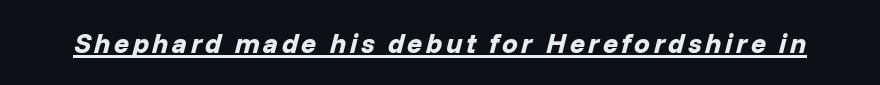
Decoration check: the copy is underlined. The typography opts for an oblique posture over an upright one. Each letter keeps its own natural width here, so spacing adapts to shape. On the weight axis this lands at bold, roughly 700.
